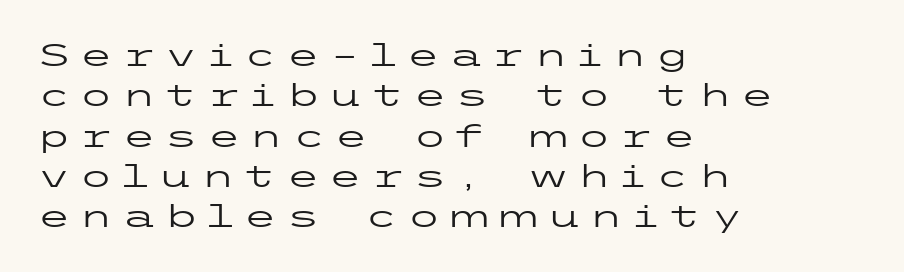
{"serif": "no", "italic": "no", "bold": "no", "weight": "regular", "width": "wide", "stroke_contrast": "low", "x_height": "medium", "underline": "no", "align": "left", "line_spacing": "normal", "line_spacing_ratio": 1.3, "letter_spacing": "wide", "letter_spacing_em": 0.27, "glyph_px": 31}
